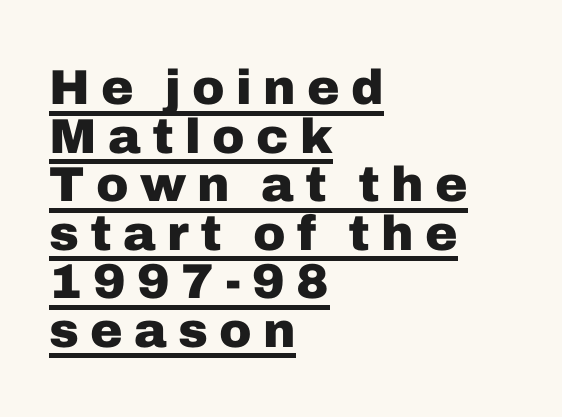
The image shows 49 px heavy sans-serif type, upright; set left-aligned, tight line spacing (0.99x), unusually wide letter spacing (+0.23 em), underlined; low stroke contrast and a medium x-height.
